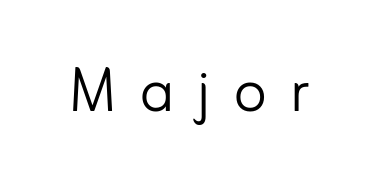
{"serif": "no", "italic": "no", "bold": "no", "weight": "light", "width": "normal", "stroke_contrast": "low", "x_height": "small", "monospaced": "no", "underline": "no", "letter_spacing": "wide", "letter_spacing_em": 0.29, "glyph_px": 78}
